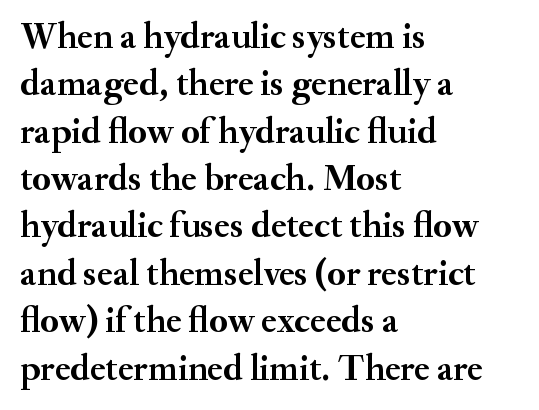
{"serif": "yes", "italic": "no", "bold": "yes", "weight": "semibold", "width": "normal", "stroke_contrast": "medium", "x_height": "small", "monospaced": "no", "underline": "no", "align": "left", "line_spacing": "normal", "line_spacing_ratio": 1.28, "letter_spacing": "normal", "letter_spacing_em": 0.0, "glyph_px": 37}
